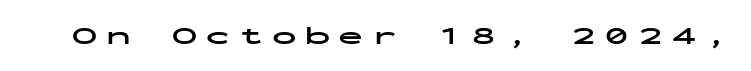
The image shows 25 px bold type, upright; set unusually wide letter spacing (+0.33 em), not underlined.
